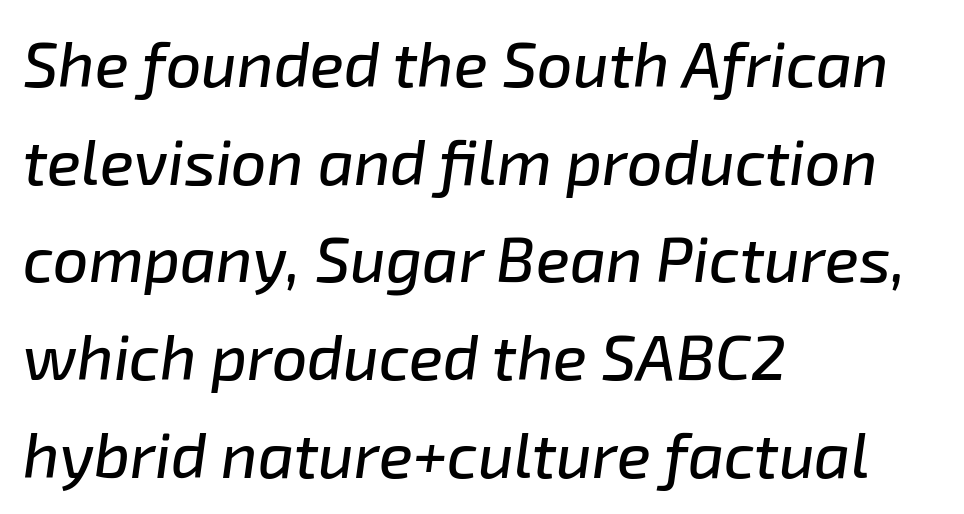
Think of a printed novel: that variable character pitch is what you see here. A typesetter would call this leading conventional body-copy spacing. Between one letter and the next there's only the usual sliver of space. Notice how the stems are inclined rather than vertical — that's the hallmark of italics. Horizontal alignment here is leftward, the default for most running prose.
